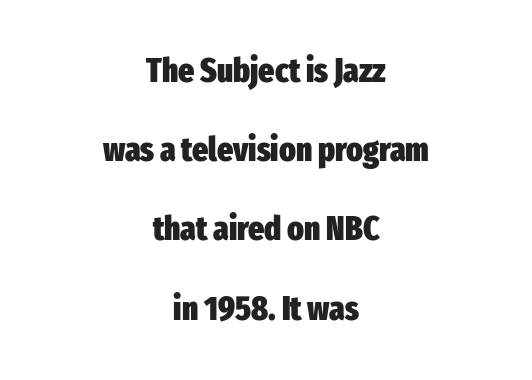
The image shows 34 px heavy, condensed sans-serif type, upright; set centered, loose line spacing (2.33x), normal letter spacing, not underlined; low stroke contrast and a medium x-height.
